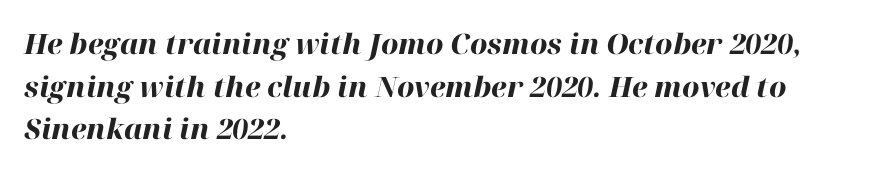
{"italic": "yes", "lean": "right", "slant_degrees": 12, "bold": "yes", "weight": "heavy", "width": "normal", "stroke_contrast": "high", "x_height": "medium", "monospaced": "no", "underline": "no", "align": "left", "line_spacing": "normal", "line_spacing_ratio": 1.52, "letter_spacing": "normal", "letter_spacing_em": 0.0, "glyph_px": 28}
